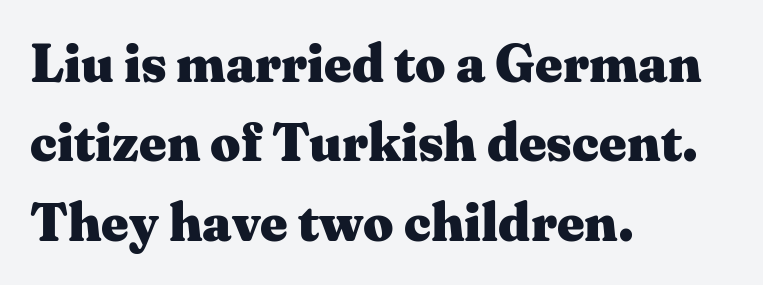
{"serif": "yes", "italic": "no", "bold": "yes", "weight": "heavy", "width": "wide", "stroke_contrast": "medium", "x_height": "medium", "monospaced": "no", "underline": "no", "align": "left", "line_spacing": "normal", "line_spacing_ratio": 1.5, "letter_spacing": "normal", "letter_spacing_em": 0.0, "glyph_px": 53}
